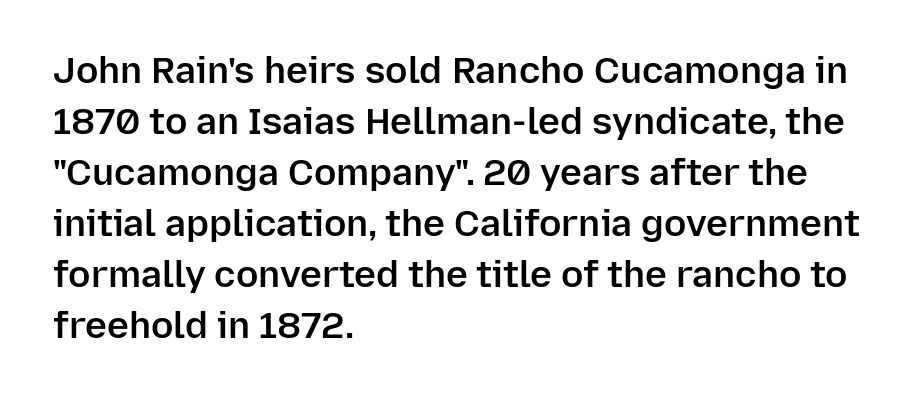
{"serif": "no", "italic": "no", "bold": "semi", "weight": "semibold", "width": "normal", "stroke_contrast": "low", "x_height": "medium", "monospaced": "no", "underline": "no", "align": "left", "line_spacing": "normal", "line_spacing_ratio": 1.38, "letter_spacing": "normal", "letter_spacing_em": 0.0, "glyph_px": 37}
